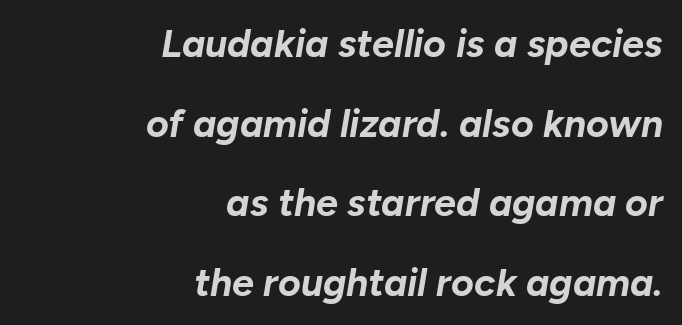
Compared with a flush-left layout, this one pins lines to the opposite, right side. Descender tails drop into unmarked territory. Does the lettering tilt? It does — this is italic. These lines carry a lot of weight — the face is fully bold.
